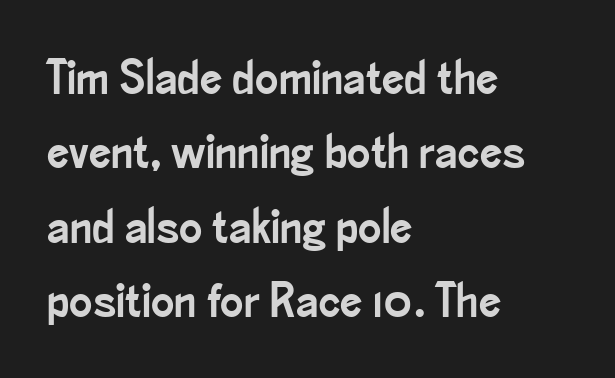
Q: Is the text italic (slanted)? A: No, it is upright.
Q: Is the typeface a serif or a sans-serif typeface? A: Sans-serif.
Q: Is the text underlined? A: No.
Q: How is the paragraph aligned? A: Left-aligned.
Q: Is the spacing between letters normal or unusually wide? A: Normal.
Q: Is the spacing between lines tight, normal or loose? A: Normal.
Q: Width (condensed, normal, or wide)? A: Condensed.
Q: Stroke contrast? A: Low.
Q: x-height? A: Small.
Q: Monospaced? A: No.
